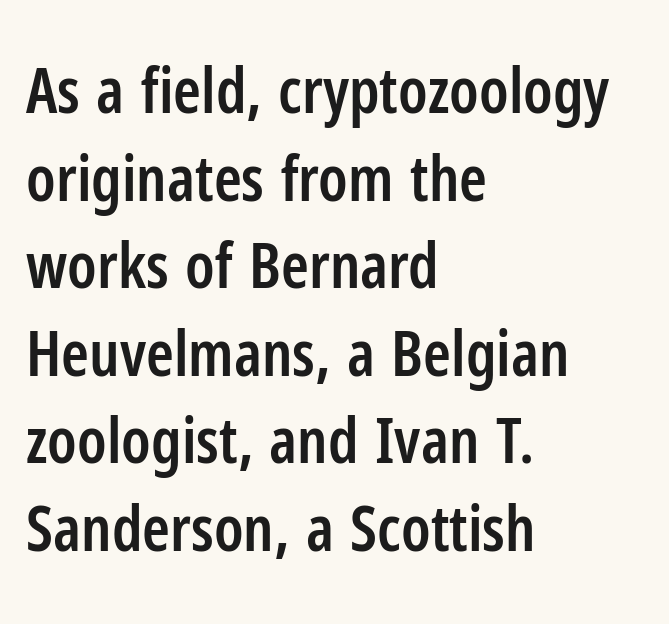
Compared with an ordinary text face, these strokes are moderately heavier — a semibold. Looks like regular typesetting: each glyph gets only the width it needs. Default kerning and tracking; the words read as compact shapes. Whoever set this chose a conventional vertical rhythm.
